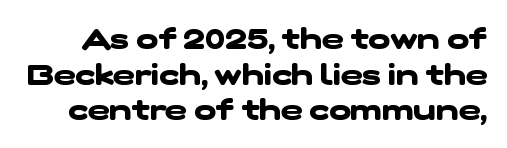
{"serif": "no", "bold": "yes", "weight": "heavy", "width": "wide", "stroke_contrast": "low", "x_height": "medium", "monospaced": "no", "underline": "no", "line_spacing_ratio": 1.23, "letter_spacing": "normal", "letter_spacing_em": 0.0, "glyph_px": 29}
